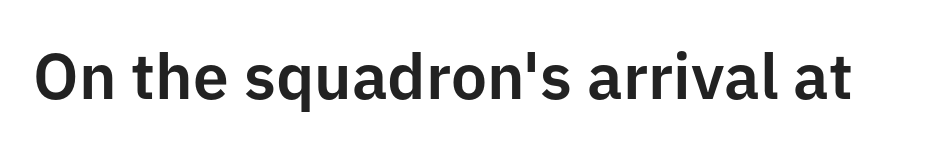
{"serif": "no", "italic": "no", "width": "normal", "stroke_contrast": "low", "x_height": "medium", "monospaced": "no", "underline": "no", "letter_spacing": "normal", "letter_spacing_em": 0.0, "glyph_px": 64}
